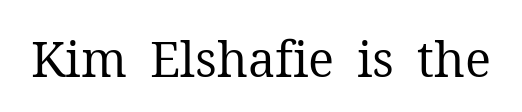
Q: Is the text bold? A: No.
Q: Is the text italic (slanted)? A: No, it is upright.
Q: Is the typeface a serif or a sans-serif typeface? A: Serif.
Q: Is the text underlined? A: No.
Q: Is the spacing between letters normal or unusually wide? A: Normal.
Q: Width (condensed, normal, or wide)? A: Normal.
Q: Stroke contrast? A: Medium.
Q: x-height? A: Medium.
Q: Monospaced? A: No.
